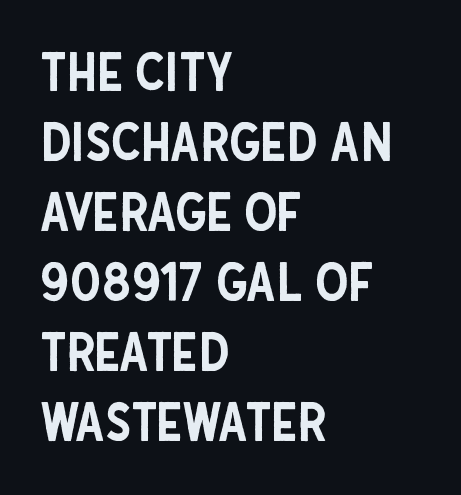
{"serif": "no", "italic": "no", "width": "condensed", "stroke_contrast": "low", "x_height": "large", "monospaced": "no", "underline": "no", "align": "left", "line_spacing": "normal", "line_spacing_ratio": 1.32, "letter_spacing": "normal", "letter_spacing_em": 0.0, "glyph_px": 53}
